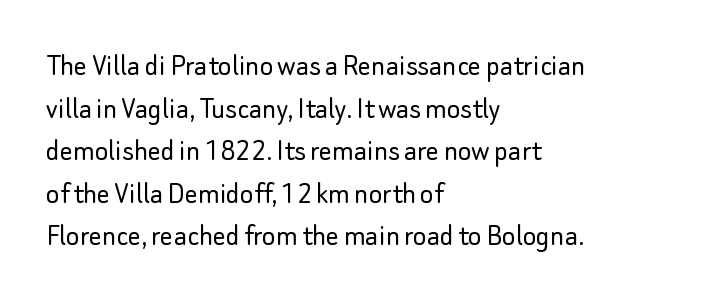
{"serif": "no", "italic": "no", "bold": "no", "weight": "light", "width": "normal", "stroke_contrast": "low", "x_height": "small", "monospaced": "no", "underline": "no", "align": "left", "line_spacing": "normal", "line_spacing_ratio": 1.33, "letter_spacing": "normal", "letter_spacing_em": 0.0, "glyph_px": 32}
